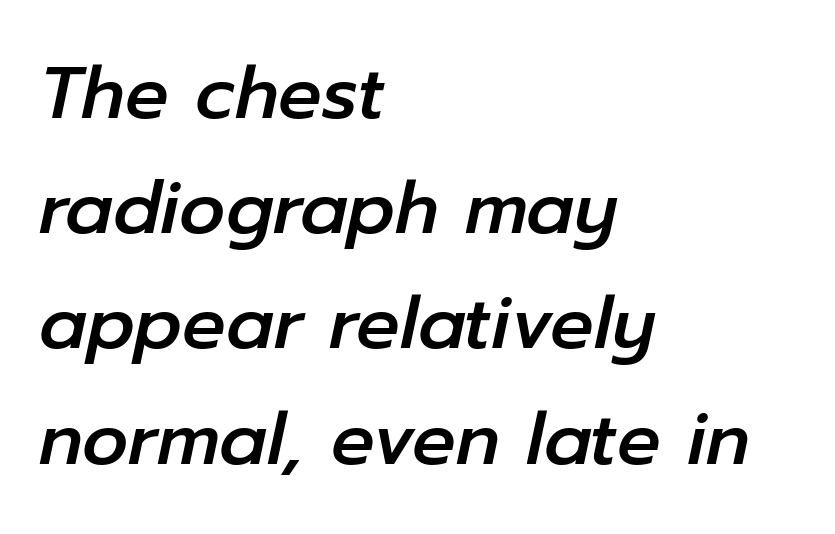
Q: Is the text italic (slanted)? A: Yes, it leans right by about 12 degrees.
Q: Is the text underlined? A: No.
Q: How is the paragraph aligned? A: Left-aligned.
Q: Is the spacing between letters normal or unusually wide? A: Normal.
Q: Is the spacing between lines tight, normal or loose? A: Normal.
Q: Width (condensed, normal, or wide)? A: Normal.
Q: Stroke contrast? A: Low.
Q: x-height? A: Medium.
Q: Monospaced? A: No.
